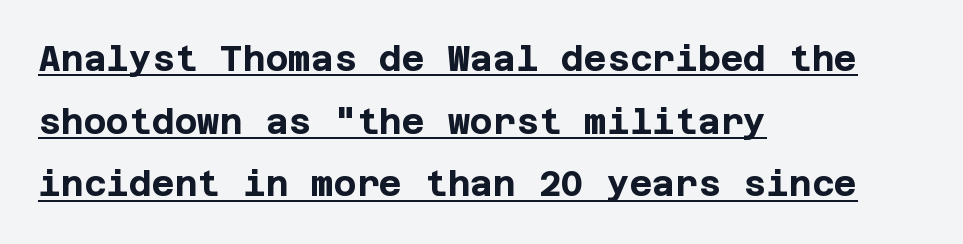
The image shows 35 px bold sans-serif type, upright; set left-aligned, line spacing 1.79x, normal letter spacing, underlined; low stroke contrast and a large x-height.
